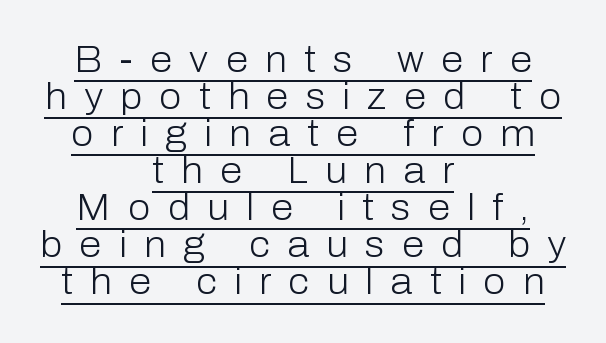
Q: Is the text bold? A: No.
Q: Is the text italic (slanted)? A: No, it is upright.
Q: Is the typeface a serif or a sans-serif typeface? A: Sans-serif.
Q: Is the text underlined? A: Yes.
Q: How is the paragraph aligned? A: Centered.
Q: Is the spacing between letters normal or unusually wide? A: Unusually wide.
Q: Is the spacing between lines tight, normal or loose? A: Tight.
Q: Width (condensed, normal, or wide)? A: Normal.
Q: Stroke contrast? A: Low.
Q: x-height? A: Medium.
Q: Monospaced? A: No.
